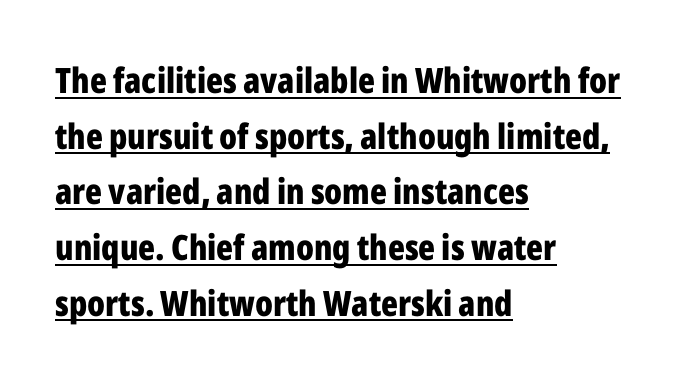
{"serif": "no", "italic": "no", "bold": "yes", "weight": "bold", "width": "condensed", "stroke_contrast": "low", "x_height": "medium", "monospaced": "no", "underline": "yes", "align": "left", "line_spacing": "normal", "line_spacing_ratio": 1.59, "letter_spacing": "normal", "letter_spacing_em": 0.0, "glyph_px": 35}
